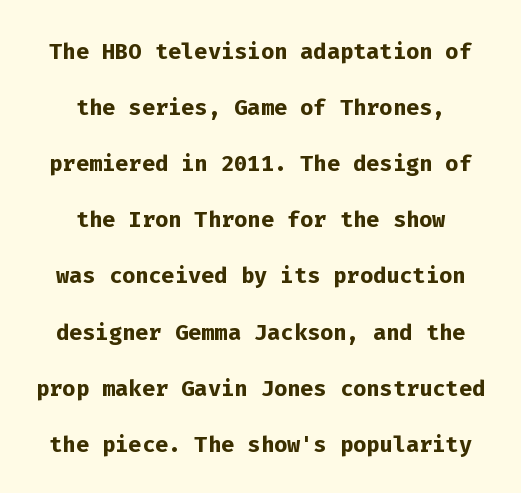
Q: Is the text bold? A: Yes.
Q: Is the text italic (slanted)? A: No, it is upright.
Q: Is the typeface a serif or a sans-serif typeface? A: Sans-serif.
Q: Is the text underlined? A: No.
Q: How is the paragraph aligned? A: Centered.
Q: Is the spacing between letters normal or unusually wide? A: Normal.
Q: Width (condensed, normal, or wide)? A: Normal.
Q: Stroke contrast? A: Low.
Q: x-height? A: Medium.
Q: Monospaced? A: Yes.
